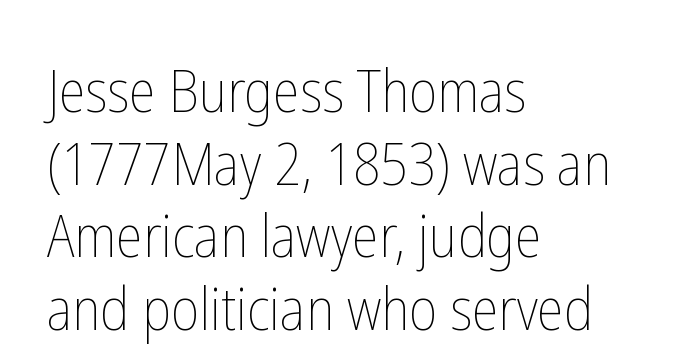
Q: Is the text bold? A: No.
Q: Is the text italic (slanted)? A: No, it is upright.
Q: Is the text underlined? A: No.
Q: How is the paragraph aligned? A: Left-aligned.
Q: Is the spacing between letters normal or unusually wide? A: Normal.
Q: Width (condensed, normal, or wide)? A: Condensed.
Q: Stroke contrast? A: Low.
Q: x-height? A: Medium.
Q: Monospaced? A: No.
